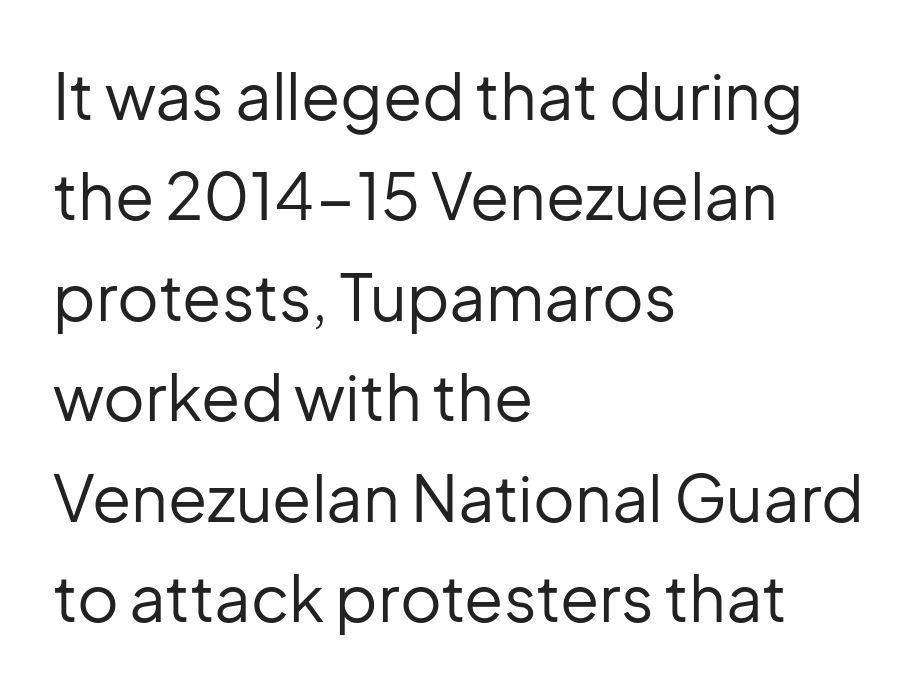
The image shows 64 px regular-weight sans-serif type, upright; set left-aligned, normal line spacing (1.57x), normal letter spacing, not underlined; low stroke contrast and a medium x-height.
